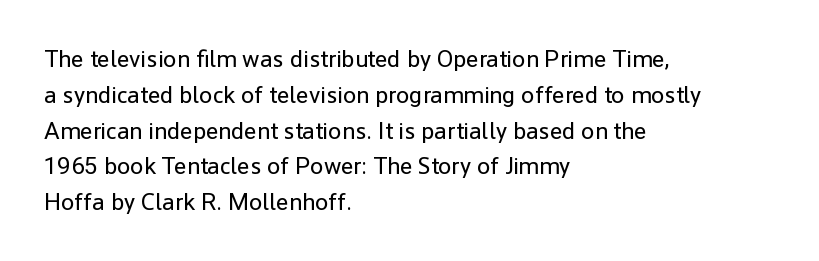
Q: Is the text bold? A: No.
Q: Is the text italic (slanted)? A: No, it is upright.
Q: Is the text underlined? A: No.
Q: How is the paragraph aligned? A: Left-aligned.
Q: Is the spacing between letters normal or unusually wide? A: Normal.
Q: Is the spacing between lines tight, normal or loose? A: Normal.
